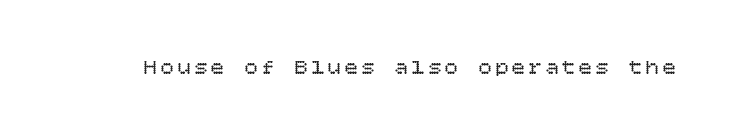
{"italic": "no", "bold": "no", "underline": "no", "glyph_px": 22}
